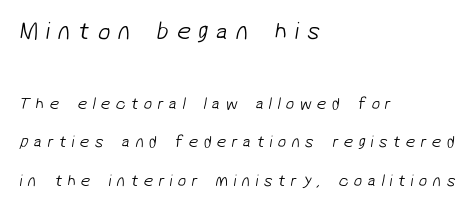
Note: larger setting up top, smaller setting below. Loosely led — the rows are spread out. Underlining? Definitely not there. Teacher's note: observe the even left margin — that is flush-left alignment.
